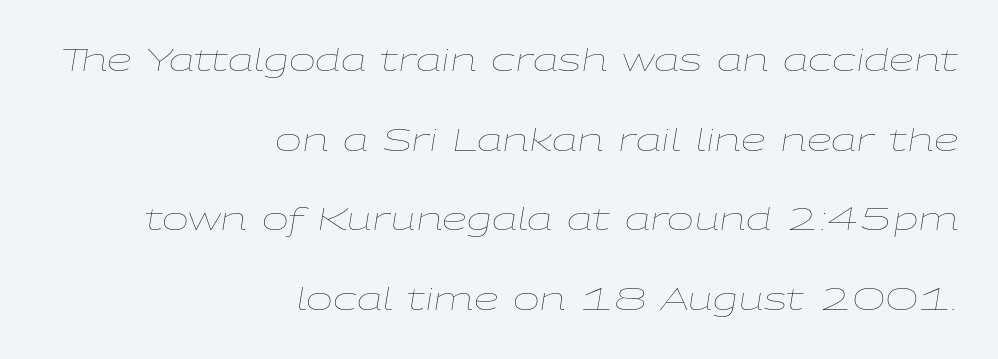
Anything drawn beneath the words? Only blank space. Short note: letters normally spaced. The typesetting does not lean heavy: it is not bold. It's the slanting kind of type.
